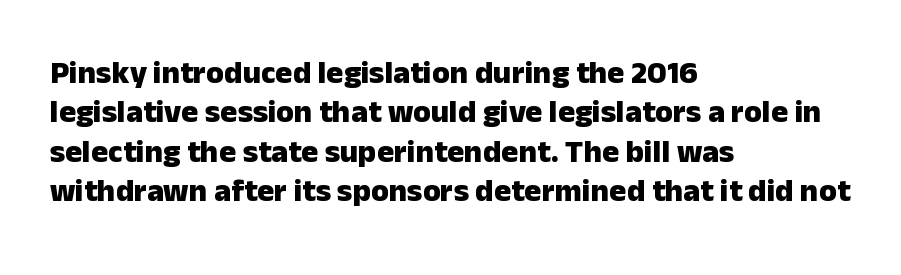
The image shows 32 px heavy sans-serif type, upright; set left-aligned, line spacing 1.23x, normal letter spacing, not underlined; low stroke contrast and a medium x-height.
